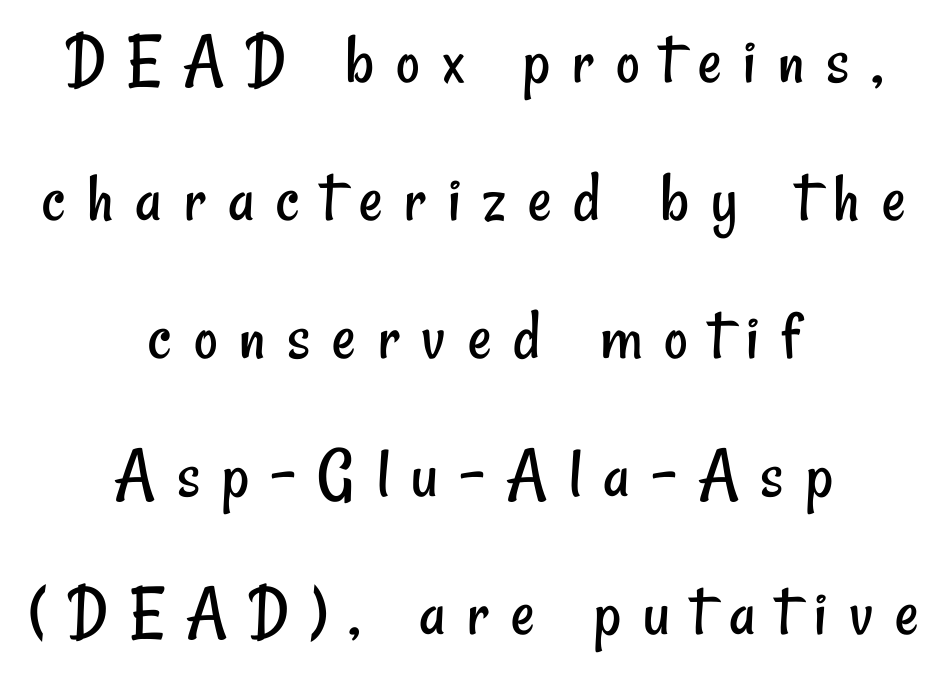
Q: Is the text bold? A: No.
Q: Is the typeface a serif or a sans-serif typeface? A: Sans-serif.
Q: Is the text underlined? A: No.
Q: How is the paragraph aligned? A: Centered.
Q: Is the spacing between letters normal or unusually wide? A: Unusually wide.
Q: Width (condensed, normal, or wide)? A: Condensed.
Q: Stroke contrast? A: Low.
Q: x-height? A: Small.
Q: Monospaced? A: No.
